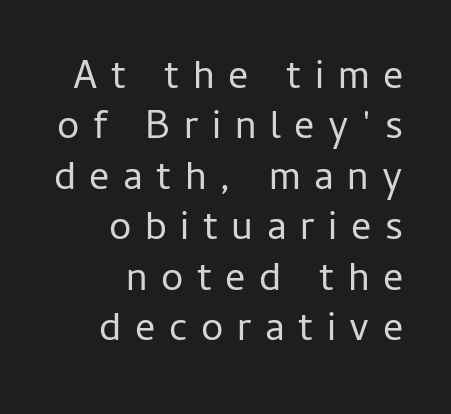
The image shows 40 px regular-weight sans-serif type, upright; set right-aligned, normal line spacing (1.26x), unusually wide letter spacing (+0.34 em), not underlined; low stroke contrast and a medium x-height.
